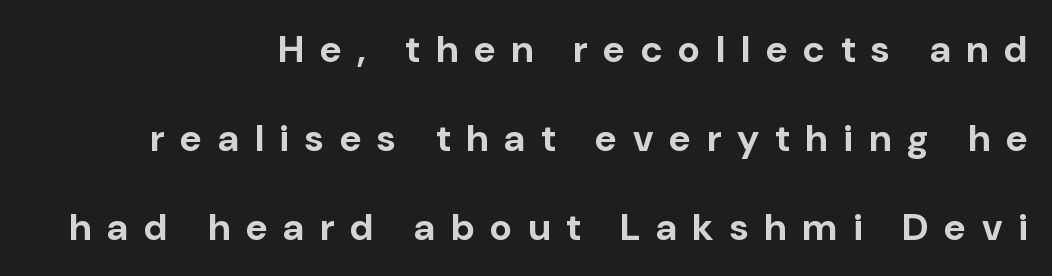
Q: Is the text bold? A: Yes.
Q: Is the text italic (slanted)? A: No, it is upright.
Q: Is the typeface a serif or a sans-serif typeface? A: Sans-serif.
Q: Is the text underlined? A: No.
Q: How is the paragraph aligned? A: Right-aligned.
Q: Is the spacing between letters normal or unusually wide? A: Unusually wide.
Q: Is the spacing between lines tight, normal or loose? A: Loose.
Q: Width (condensed, normal, or wide)? A: Normal.
Q: Stroke contrast? A: Low.
Q: x-height? A: Medium.
Q: Monospaced? A: No.
